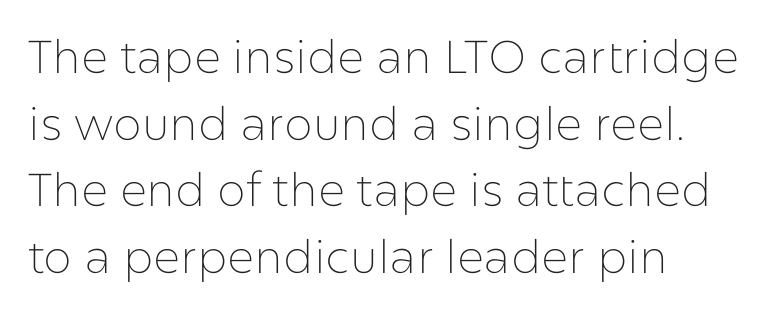
{"serif": "no", "italic": "no", "bold": "no", "weight": "thin", "width": "normal", "stroke_contrast": "low", "x_height": "medium", "monospaced": "no", "underline": "no", "align": "left", "line_spacing": "normal", "line_spacing_ratio": 1.45, "letter_spacing": "normal", "letter_spacing_em": 0.0, "glyph_px": 46}
